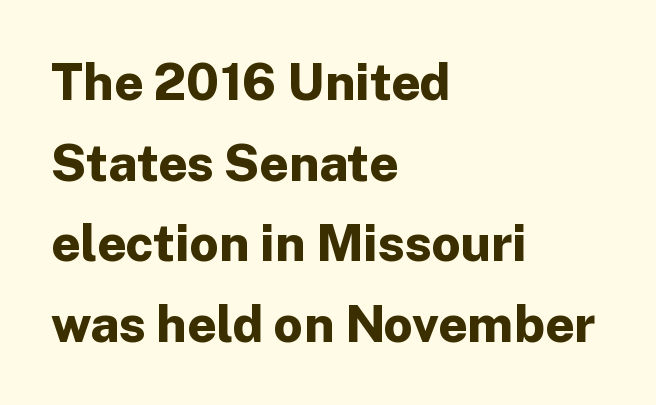
Letters rest on an invisible, unmarked baseline. How heavy is the stroke? Heavy — this is a bold. Line starts are locked; line ends wander. The letters advance in unequal steps, a hallmark of proportional type.
